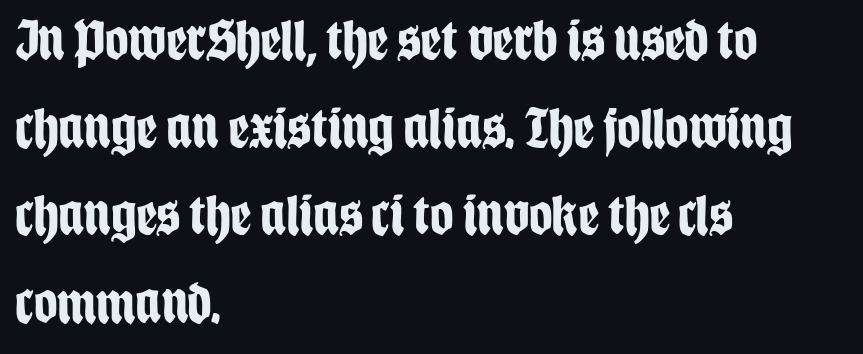
{"serif": "no", "italic": "no", "bold": "yes", "weight": "bold", "width": "condensed", "stroke_contrast": "low", "x_height": "large", "monospaced": "no", "underline": "no", "align": "left", "line_spacing": "normal", "line_spacing_ratio": 1.51, "letter_spacing": "normal", "letter_spacing_em": 0.0, "glyph_px": 58}
